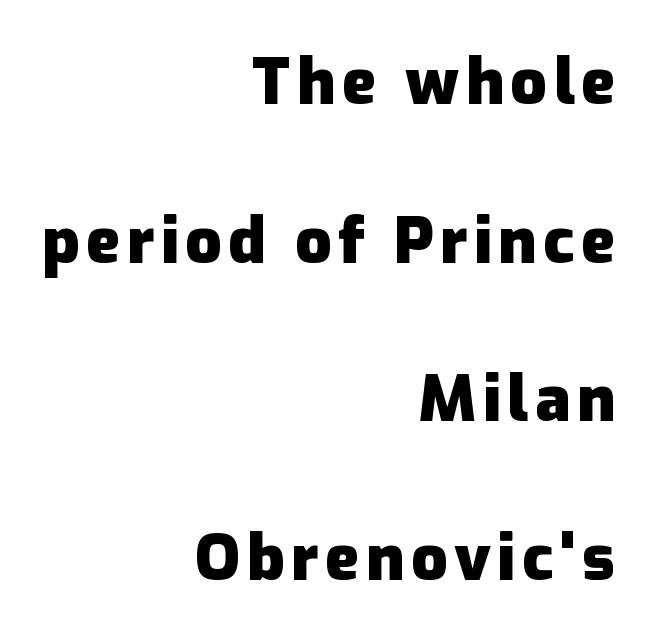
Q: Is the text bold? A: Yes.
Q: Is the text italic (slanted)? A: No, it is upright.
Q: Is the typeface a serif or a sans-serif typeface? A: Sans-serif.
Q: Is the text underlined? A: No.
Q: How is the paragraph aligned? A: Right-aligned.
Q: Is the spacing between lines tight, normal or loose? A: Loose.
Q: Width (condensed, normal, or wide)? A: Normal.
Q: Stroke contrast? A: Low.
Q: x-height? A: Medium.
Q: Monospaced? A: No.
